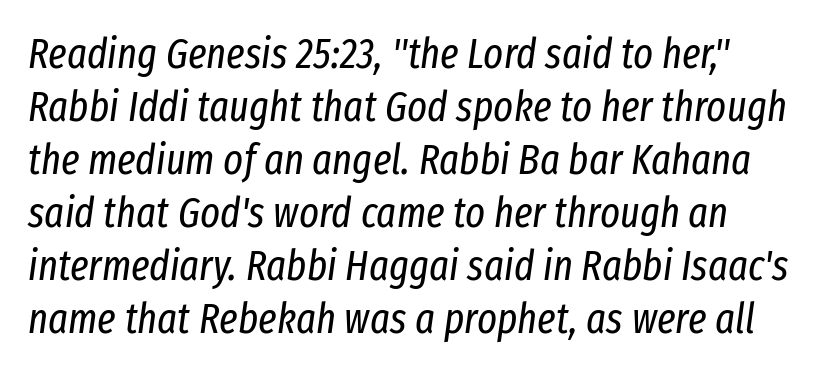
Q: Is the text bold? A: No.
Q: Is the text italic (slanted)? A: Yes, it leans right by about 8 degrees.
Q: Is the text underlined? A: No.
Q: Is the spacing between letters normal or unusually wide? A: Normal.
Q: Is the spacing between lines tight, normal or loose? A: Normal.
Q: Width (condensed, normal, or wide)? A: Condensed.
Q: Stroke contrast? A: Low.
Q: x-height? A: Medium.
Q: Monospaced? A: No.
